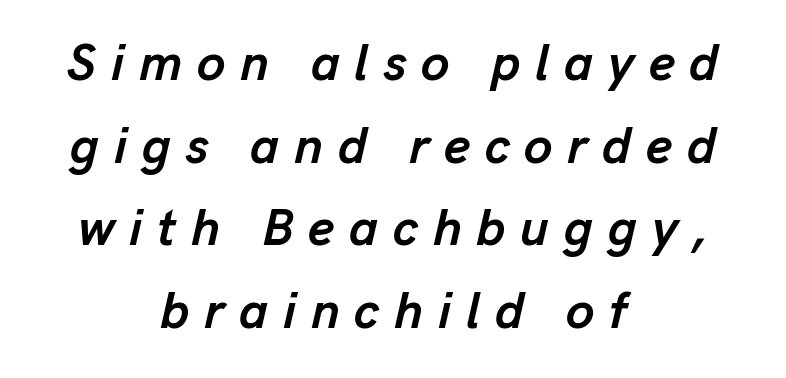
{"italic": "yes", "lean": "right", "slant_degrees": 13, "bold": "yes", "weight": "semibold", "width": "normal", "stroke_contrast": "low", "x_height": "medium", "monospaced": "no", "underline": "no", "align": "center", "line_spacing": "normal", "line_spacing_ratio": 1.62, "letter_spacing": "wide", "letter_spacing_em": 0.29, "glyph_px": 51}
